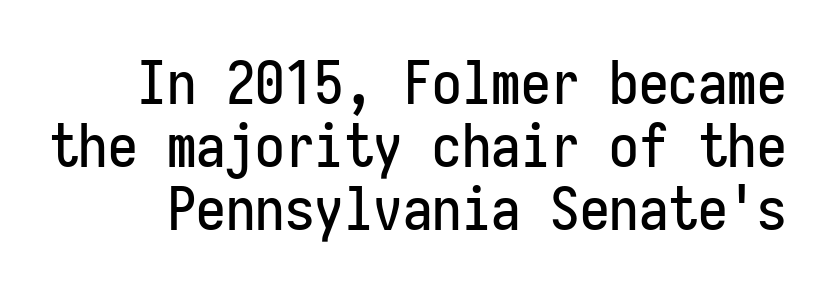
{"serif": "no", "italic": "no", "width": "condensed", "stroke_contrast": "low", "x_height": "medium", "monospaced": "yes", "underline": "no", "line_spacing": "tight", "line_spacing_ratio": 1.07, "letter_spacing": "normal", "letter_spacing_em": 0.0, "glyph_px": 59}
